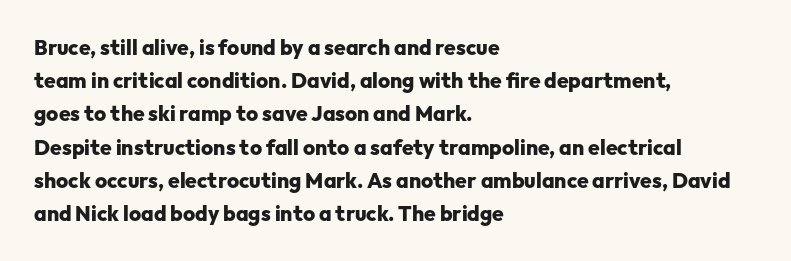
{"italic": "no", "bold": "yes", "underline": "no", "align": "left", "line_spacing": "normal", "line_spacing_ratio": 1.58, "letter_spacing": "normal", "letter_spacing_em": 0.0, "glyph_px": 21}
